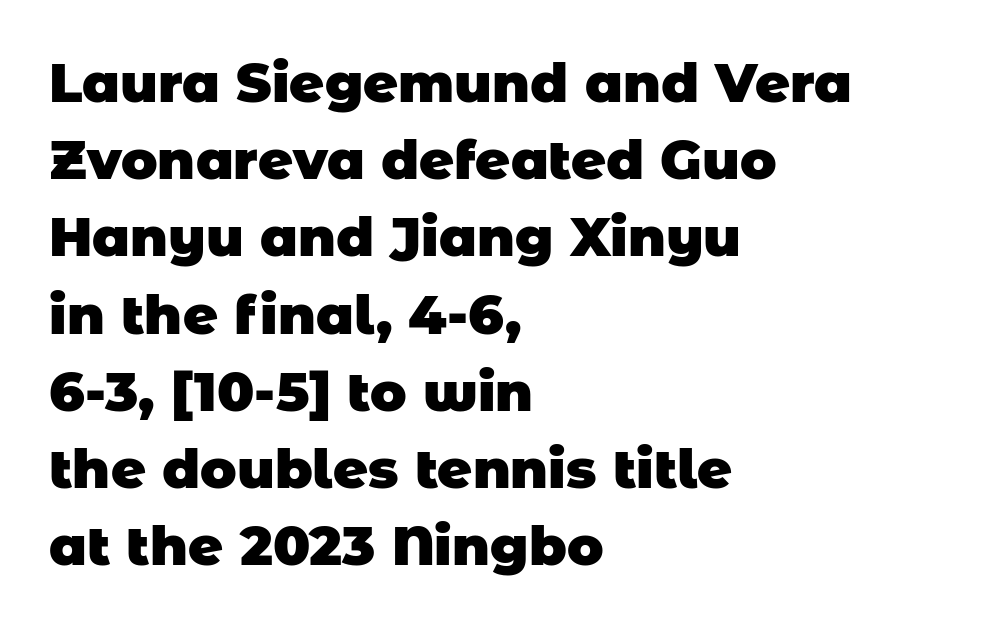
Underline: absent. The passage shown is emphatically bold. Each line starts at the same left margin while the right side varies. This rendering employs a face without finishing strokes, i.e., a sans-serif.
